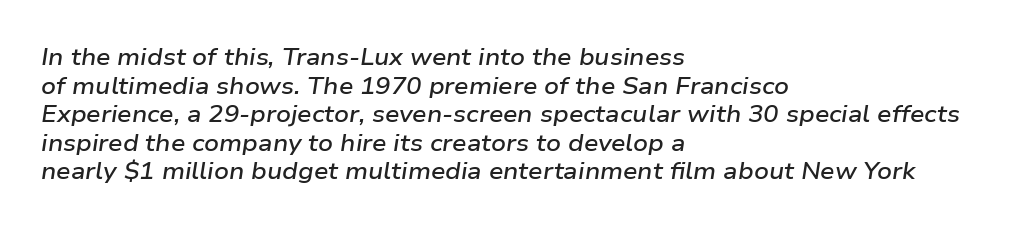
Q: Is the text bold? A: Semi-bold.
Q: Is the text italic (slanted)? A: Yes, it leans right by about 9 degrees.
Q: Is the text underlined? A: No.
Q: How is the paragraph aligned? A: Left-aligned.
Q: Is the spacing between letters normal or unusually wide? A: Normal.
